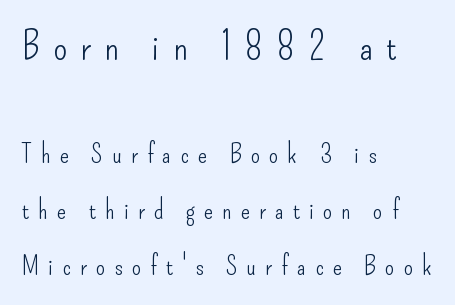
The image shows 40 px light, condensed sans-serif type, upright; set left-aligned, loose line spacing (2.07x), unusually wide letter spacing (+0.33 em), not underlined; the first (top) block is 1.48x larger; low stroke contrast and a small x-height.
